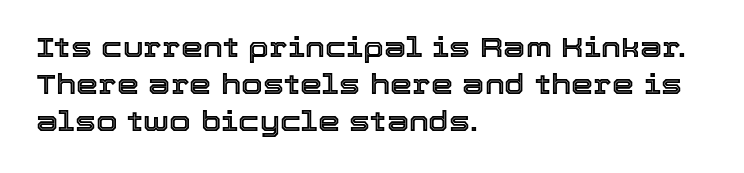
{"italic": "no", "width": "normal", "x_height": "medium", "monospaced": "no", "underline": "no", "align": "left", "line_spacing": "normal", "line_spacing_ratio": 1.32, "letter_spacing": "normal", "letter_spacing_em": 0.0, "glyph_px": 28}
